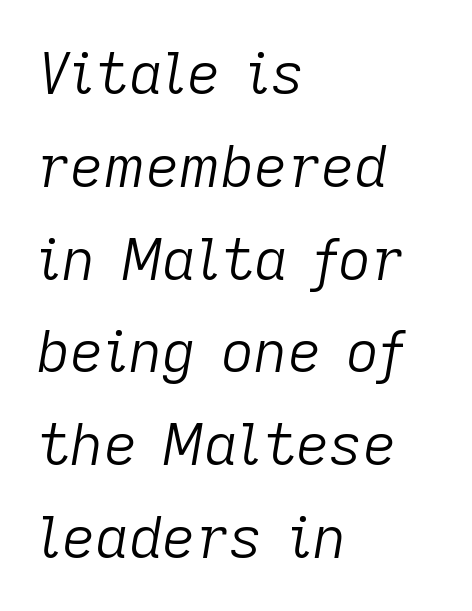
{"italic": "yes", "lean": "right", "slant_degrees": 9, "bold": "no", "weight": "light", "width": "normal", "stroke_contrast": "low", "x_height": "medium", "monospaced": "no", "underline": "no", "align": "left", "line_spacing": "normal", "line_spacing_ratio": 1.6, "letter_spacing": "normal", "letter_spacing_em": 0.0, "glyph_px": 58}
